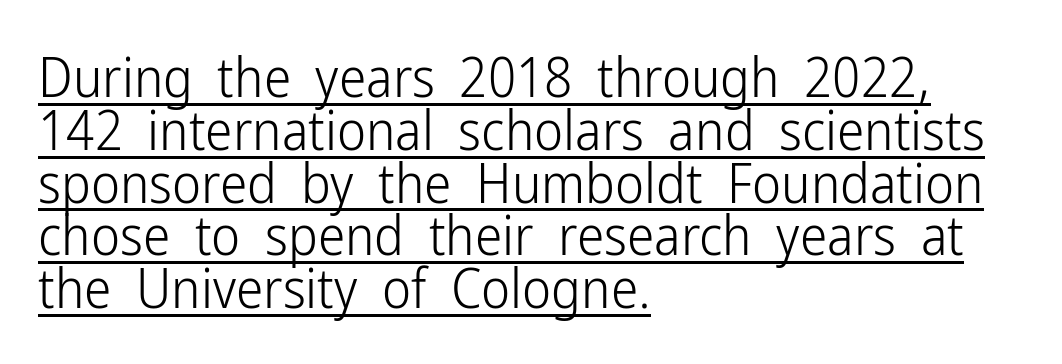
Q: Is the text bold? A: No.
Q: Is the text italic (slanted)? A: No, it is upright.
Q: Is the typeface a serif or a sans-serif typeface? A: Sans-serif.
Q: Is the text underlined? A: Yes.
Q: How is the paragraph aligned? A: Left-aligned.
Q: Is the spacing between letters normal or unusually wide? A: Normal.
Q: Is the spacing between lines tight, normal or loose? A: Tight.
Q: Width (condensed, normal, or wide)? A: Condensed.
Q: Stroke contrast? A: Low.
Q: x-height? A: Medium.
Q: Monospaced? A: No.
